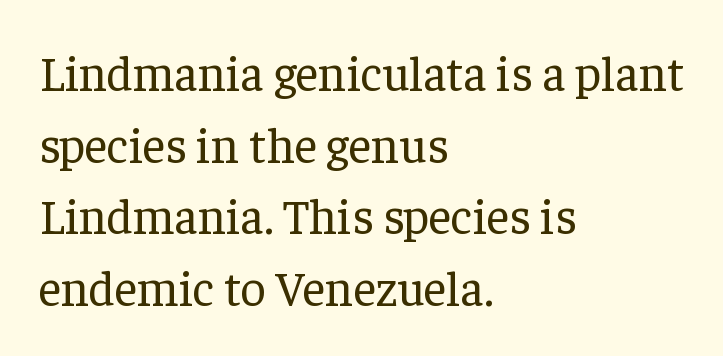
Q: Is the text bold? A: No.
Q: Is the text italic (slanted)? A: No, it is upright.
Q: Is the typeface a serif or a sans-serif typeface? A: Serif.
Q: Is the text underlined? A: No.
Q: How is the paragraph aligned? A: Left-aligned.
Q: Is the spacing between letters normal or unusually wide? A: Normal.
Q: Is the spacing between lines tight, normal or loose? A: Normal.
Q: Width (condensed, normal, or wide)? A: Normal.
Q: Stroke contrast? A: Low.
Q: x-height? A: Medium.
Q: Monospaced? A: No.
